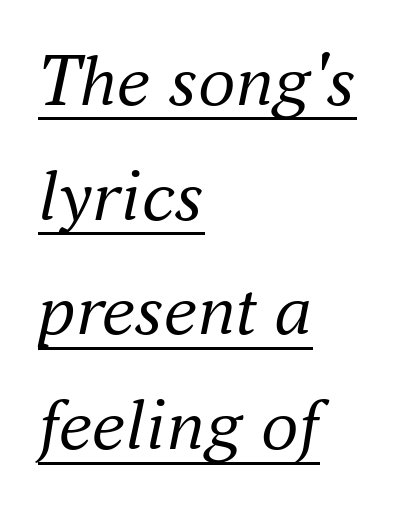
Every row of glyphs begins at an identical x-position on the left. The space between consecutive lines is moderate. Notice how a bar underscores the lettering throughout. Slant detected: the letters are inclined.
